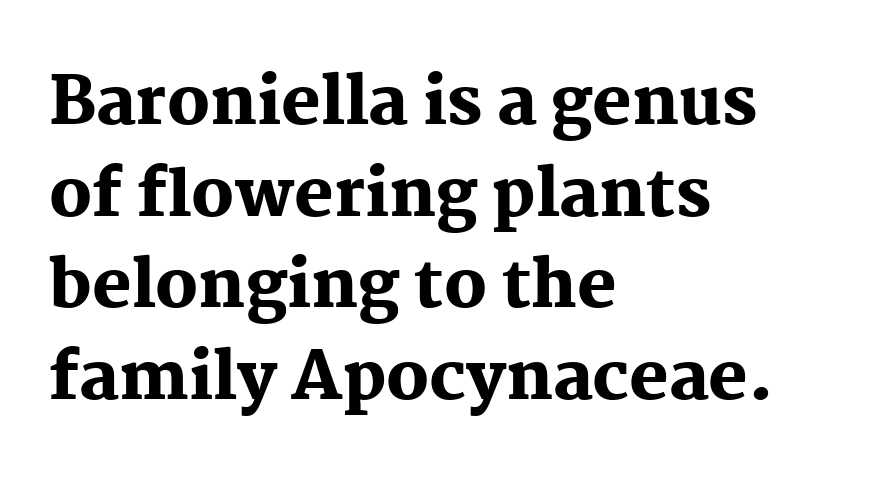
{"serif": "yes", "italic": "no", "bold": "yes", "weight": "heavy", "width": "normal", "stroke_contrast": "medium", "x_height": "medium", "monospaced": "no", "underline": "no", "align": "left", "line_spacing": "normal", "line_spacing_ratio": 1.39, "letter_spacing": "normal", "letter_spacing_em": 0.0, "glyph_px": 66}
